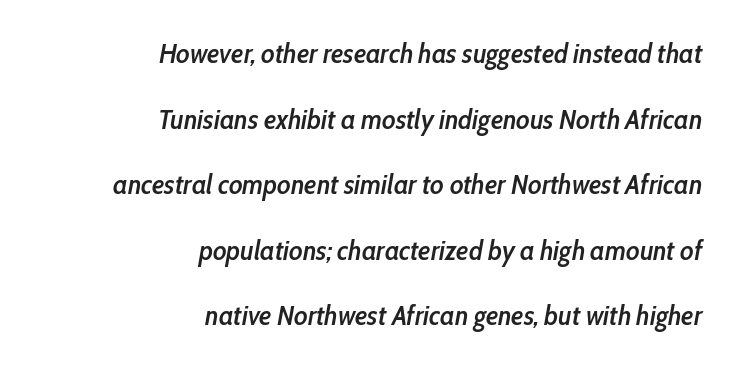
{"italic": "yes", "lean": "right", "slant_degrees": 10, "bold": "semi", "weight": "semibold", "width": "condensed", "stroke_contrast": "low", "x_height": "medium", "monospaced": "no", "underline": "no", "align": "right", "line_spacing": "loose", "line_spacing_ratio": 2.34, "letter_spacing": "normal", "letter_spacing_em": 0.0, "glyph_px": 28}
